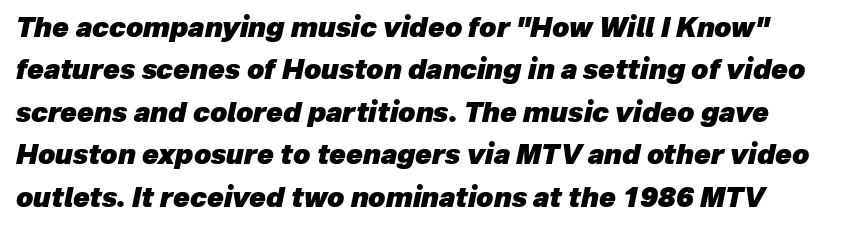
{"italic": "yes", "lean": "right", "slant_degrees": 12, "bold": "yes", "underline": "no", "line_spacing": "normal", "line_spacing_ratio": 1.57, "letter_spacing": "normal", "letter_spacing_em": 0.0, "glyph_px": 27}
